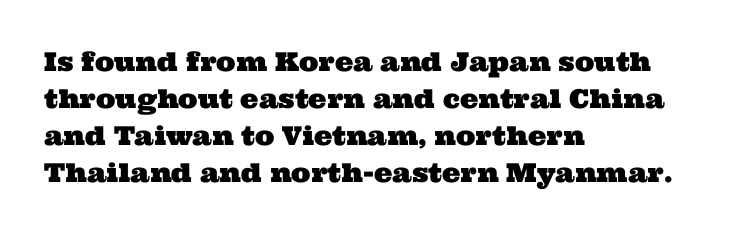
Honestly, the row spacing looks completely unremarkable. Every row of glyphs begins at an identical x-position on the left. The strip under each line holds only bare page. Here the glyphs are tracked normally, forming tight word shapes.
